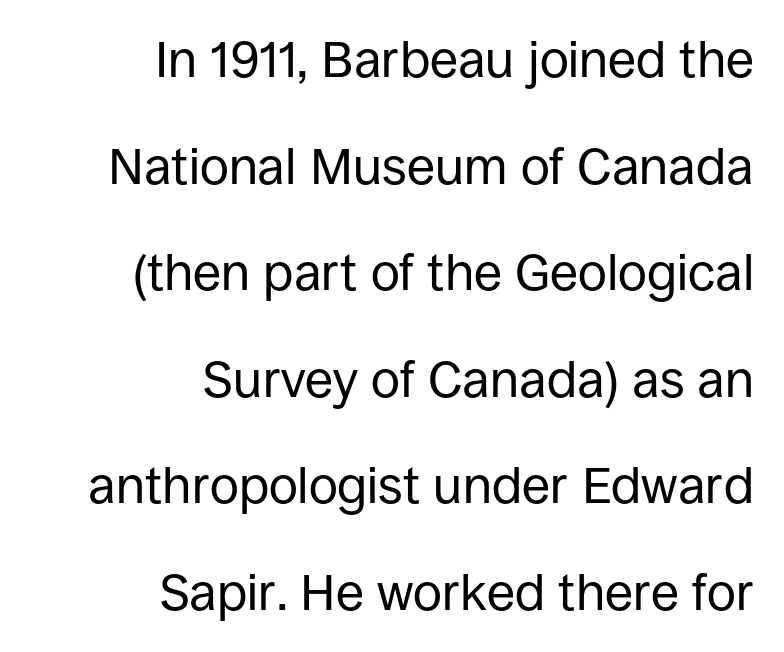
{"serif": "no", "italic": "no", "bold": "no", "weight": "regular", "width": "normal", "stroke_contrast": "low", "x_height": "large", "monospaced": "no", "underline": "no", "align": "right", "line_spacing": "loose", "line_spacing_ratio": 2.09, "letter_spacing": "normal", "letter_spacing_em": 0.0, "glyph_px": 51}
